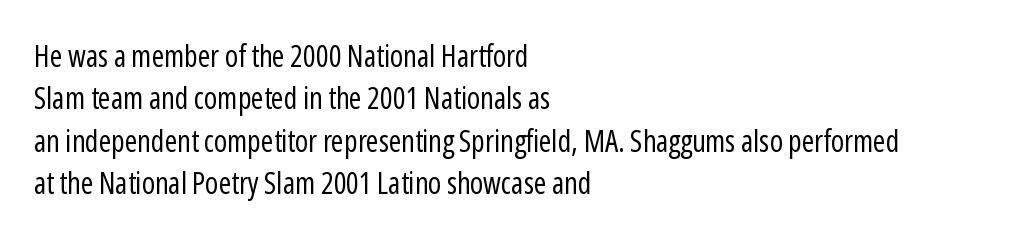
Q: Is the text bold? A: No.
Q: Is the text italic (slanted)? A: No, it is upright.
Q: Is the typeface a serif or a sans-serif typeface? A: Sans-serif.
Q: Is the text underlined? A: No.
Q: How is the paragraph aligned? A: Left-aligned.
Q: Is the spacing between letters normal or unusually wide? A: Normal.
Q: Is the spacing between lines tight, normal or loose? A: Normal.
Q: Width (condensed, normal, or wide)? A: Condensed.
Q: Stroke contrast? A: Low.
Q: x-height? A: Medium.
Q: Monospaced? A: No.
